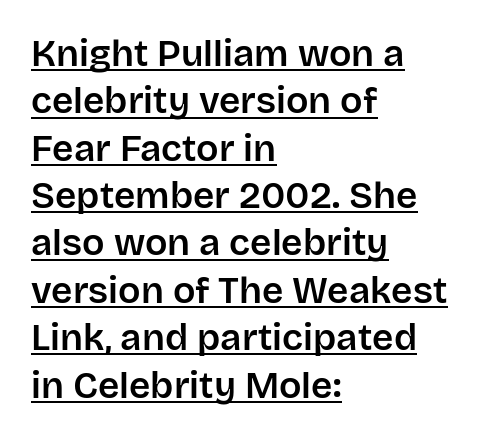
The image shows 37 px sans-serif type, upright; set left-aligned, normal line spacing (1.28x), normal letter spacing, underlined; low stroke contrast and a large x-height.
